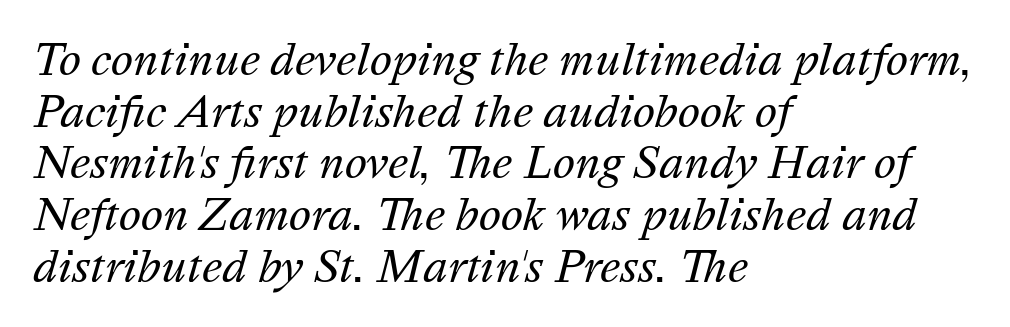
The baseline area is clear. The whole block is typeset with a tilt. This sample has the flowing, uneven cadence of proportional lettering. Characters follow at the spacing the type designer built in.
